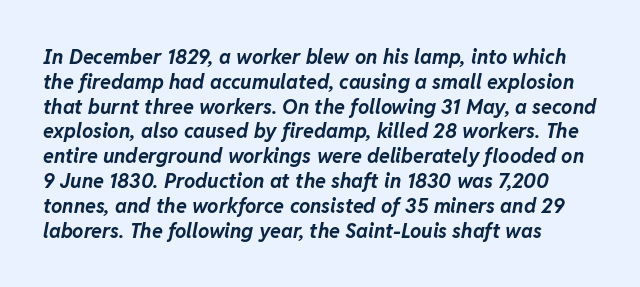
The image shows 20 px bold type, italic (leaning right); set left-aligned, line spacing 1.24x, normal letter spacing, not underlined.
